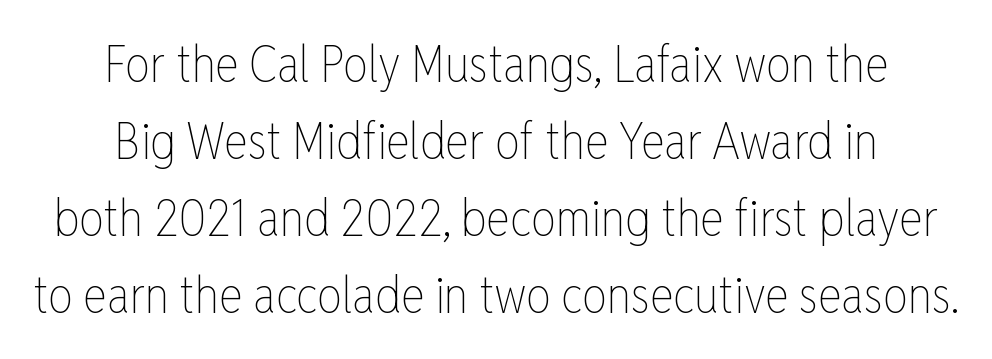
{"italic": "no", "bold": "no", "weight": "thin", "width": "condensed", "stroke_contrast": "low", "x_height": "medium", "monospaced": "no", "underline": "no", "align": "center", "line_spacing": "normal", "line_spacing_ratio": 1.54, "letter_spacing": "normal", "letter_spacing_em": 0.0, "glyph_px": 50}
